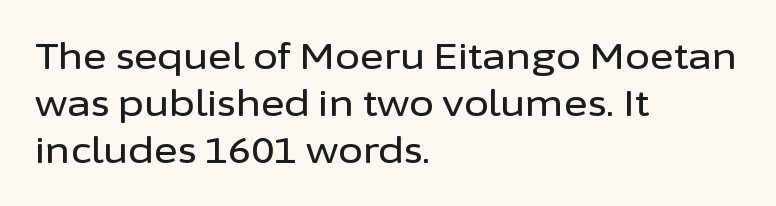
The image shows 36 px sans-serif type, upright; set left-aligned, normal line spacing (1.3x), normal letter spacing, not underlined; low stroke contrast and a medium x-height.
